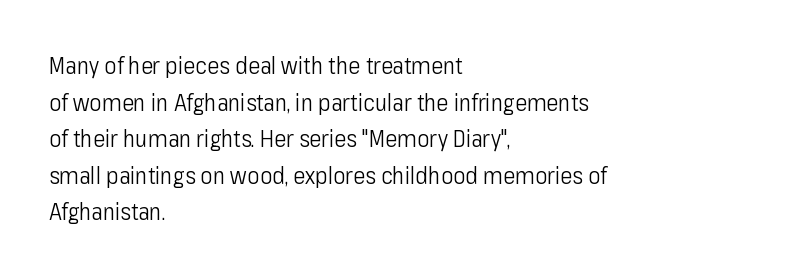
The image shows 23 px text type, upright; set left-aligned, normal line spacing (1.59x), normal letter spacing, not underlined.
